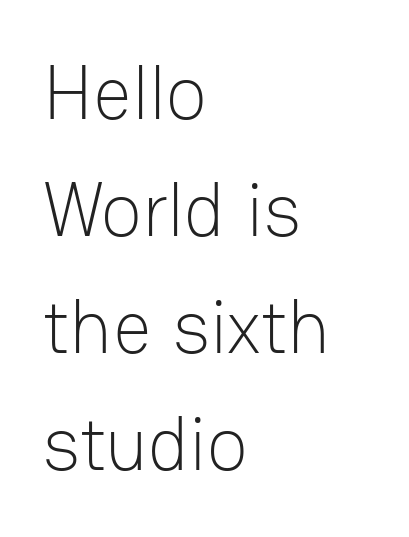
Underlining? Definitely not there. The rendering uses a moderate line-height, typical for paragraphs. Left-aligned paragraph, ragged on the right. A typesetter would mark this as roman, not italic. Here the designer chose a conventional face with non-uniform glyph widths.
